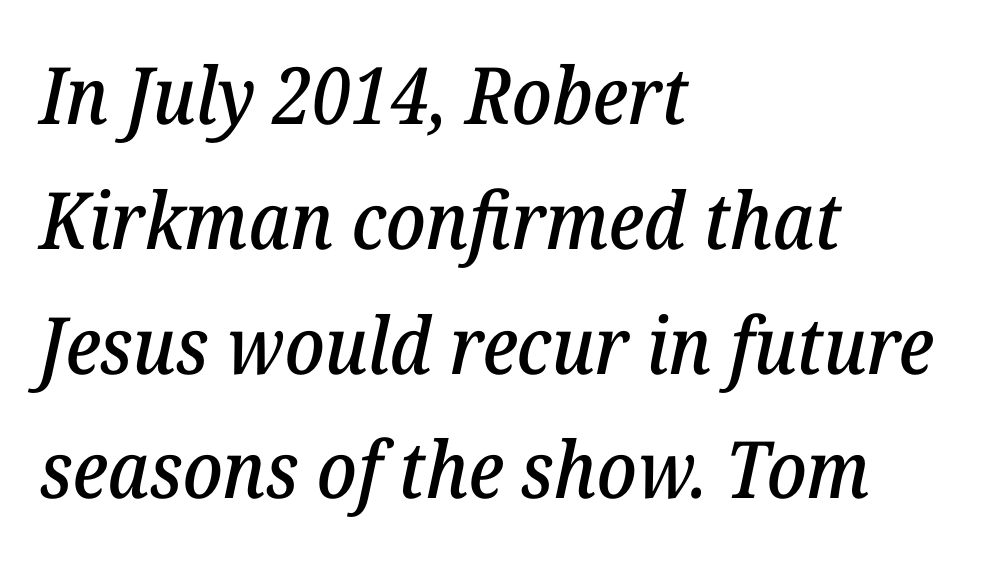
The glyphs are unaccompanied by any horizontal stroke below them. Stroke terminals: seriffed. Characters are canted at an angle relative to the baseline's perpendicular. Leading: standard. The type is set solid horizontally, with unmodified tracking.
